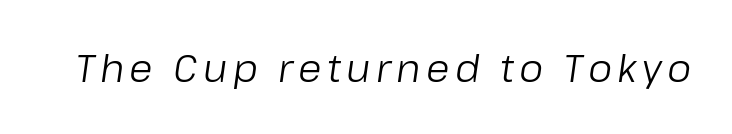
The image shows 38 px regular-weight type, italic (leaning right); set not underlined; low stroke contrast and a medium x-height.
